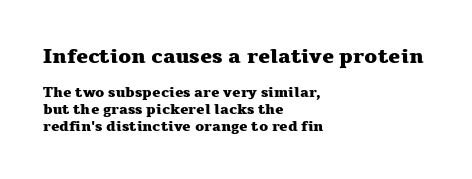
The image shows 20 px bold type, upright; set left-aligned, line spacing 1.2x, normal letter spacing, not underlined; the first (top) block is 1.43x larger.
